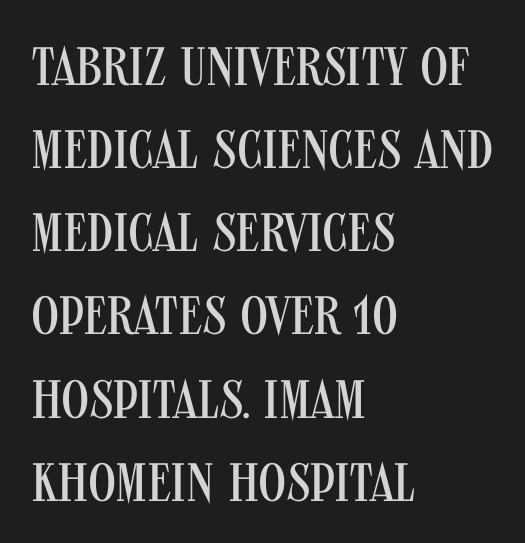
Compared with typical paragraphs, the rows here are spaced about the same. Nothing heavy about these letters — not bold at all. One-word summary of the alignment: left. Letterform terminals end flat and unadorned throughout the passage. Anything drawn beneath the words? Only blank space. Does extra space separate the letters? No, they use regular spacing.
